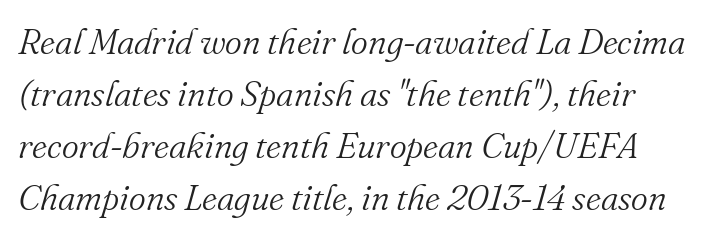
The image shows 36 px light serif type, italic (leaning right); set normal line spacing (1.44x), normal letter spacing, not underlined; medium stroke contrast and a small x-height.
